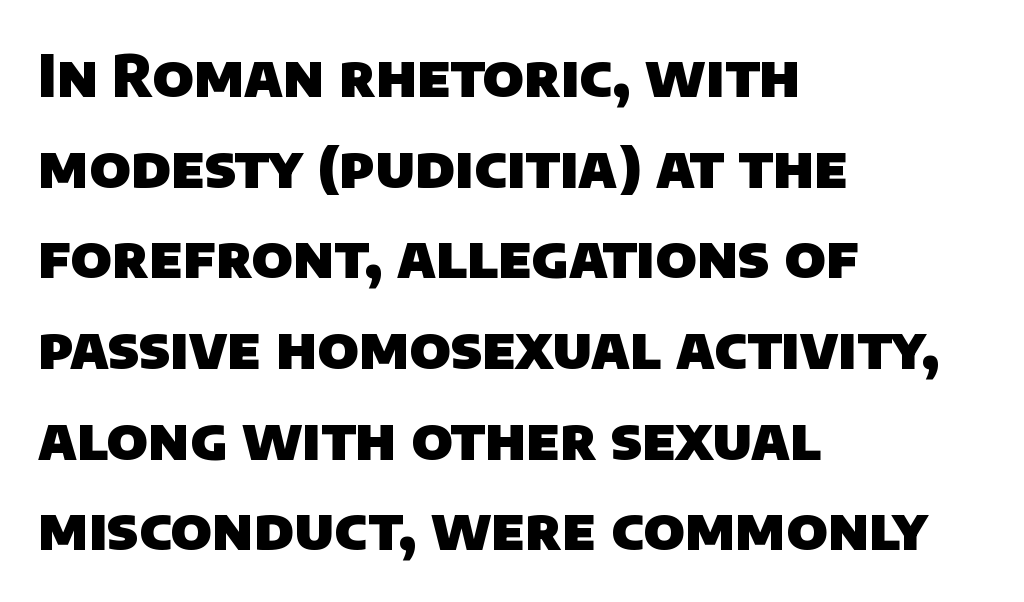
{"serif": "no", "bold": "yes", "weight": "heavy", "width": "normal", "stroke_contrast": "low", "x_height": "large", "monospaced": "no", "underline": "no", "align": "left", "line_spacing": "normal", "line_spacing_ratio": 1.59, "letter_spacing": "normal", "letter_spacing_em": 0.0, "glyph_px": 57}
